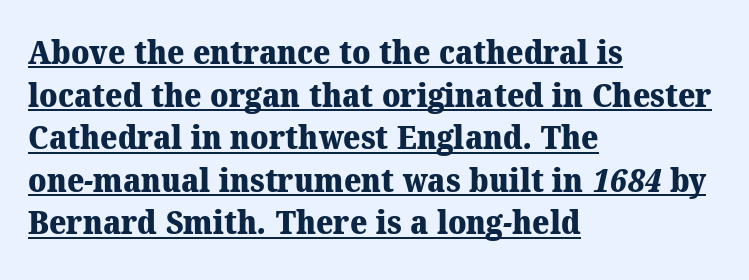
Q: Is the text bold? A: Yes.
Q: Is the typeface a serif or a sans-serif typeface? A: Serif.
Q: Is the text underlined? A: Yes.
Q: How is the paragraph aligned? A: Left-aligned.
Q: Is the spacing between letters normal or unusually wide? A: Normal.
Q: Is the spacing between lines tight, normal or loose? A: Normal.
Q: Width (condensed, normal, or wide)? A: Normal.
Q: Stroke contrast? A: Medium.
Q: x-height? A: Medium.
Q: Monospaced? A: No.
